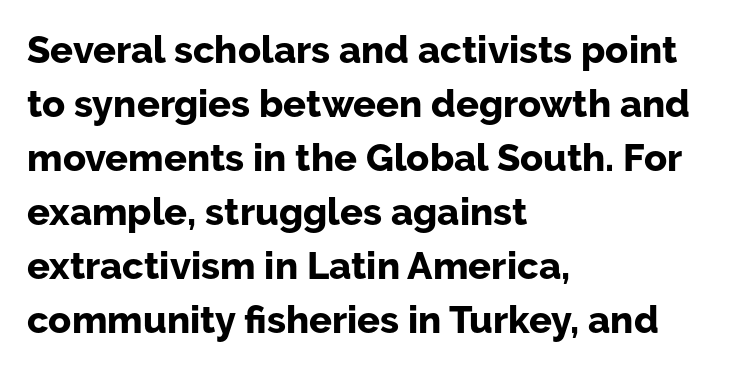
The image shows 38 px bold sans-serif type, upright; set left-aligned, normal line spacing (1.42x), normal letter spacing, not underlined; low stroke contrast and a medium x-height.
